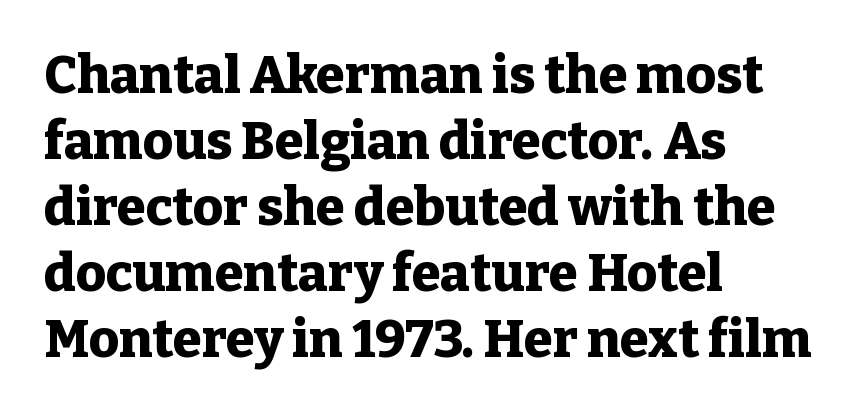
Q: Is the text bold? A: Yes.
Q: Is the text italic (slanted)? A: No, it is upright.
Q: Is the typeface a serif or a sans-serif typeface? A: Serif.
Q: Is the text underlined? A: No.
Q: How is the paragraph aligned? A: Left-aligned.
Q: Is the spacing between letters normal or unusually wide? A: Normal.
Q: Is the spacing between lines tight, normal or loose? A: Normal.
Q: Width (condensed, normal, or wide)? A: Normal.
Q: Stroke contrast? A: Low.
Q: x-height? A: Medium.
Q: Monospaced? A: No.
